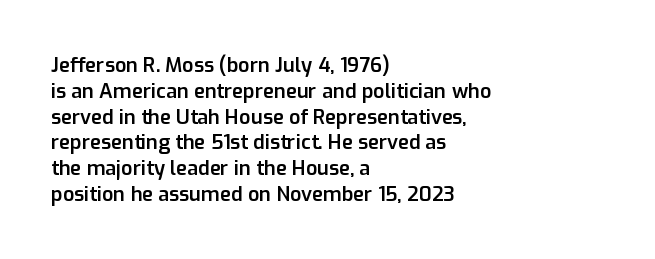
{"italic": "no", "bold": "semi", "underline": "no", "align": "left", "line_spacing": "normal", "line_spacing_ratio": 1.29, "letter_spacing": "normal", "letter_spacing_em": 0.0, "glyph_px": 20}
